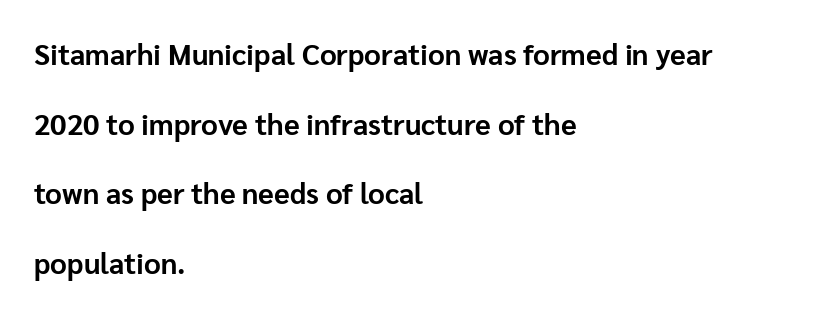
The glyphs in this specimen are sans serif. Weight: bold. Airy leading. The lettering holds an erect, upright posture throughout. The letterforms sit shoulder to shoulder at normal distance. Varying glyph widths throughout — classic text-font behaviour.
